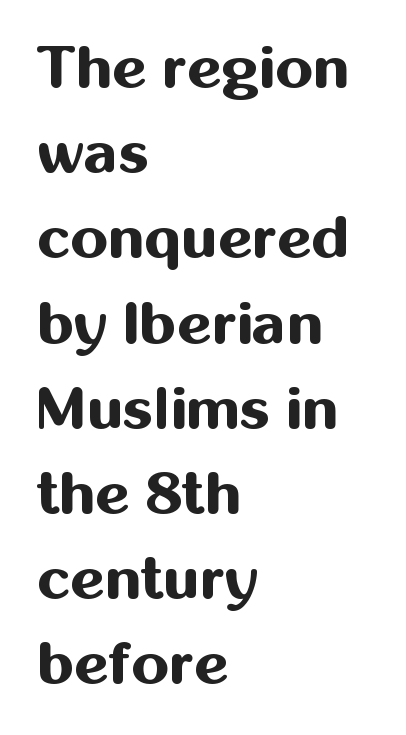
The image shows 60 px bold sans-serif type, upright; set left-aligned, normal line spacing (1.42x), normal letter spacing, not underlined; medium stroke contrast and a medium x-height.
